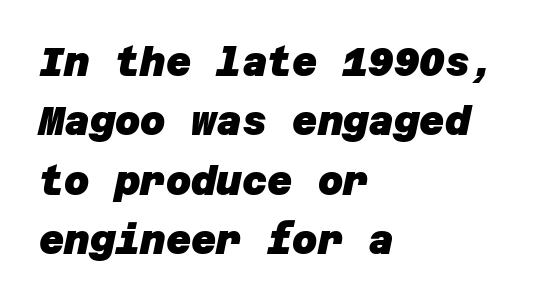
Q: Is the text bold? A: Yes.
Q: Is the typeface a serif or a sans-serif typeface? A: Sans-serif.
Q: Is the text underlined? A: No.
Q: How is the paragraph aligned? A: Left-aligned.
Q: Is the spacing between letters normal or unusually wide? A: Normal.
Q: Is the spacing between lines tight, normal or loose? A: Normal.
Q: Width (condensed, normal, or wide)? A: Normal.
Q: Stroke contrast? A: Low.
Q: x-height? A: Large.
